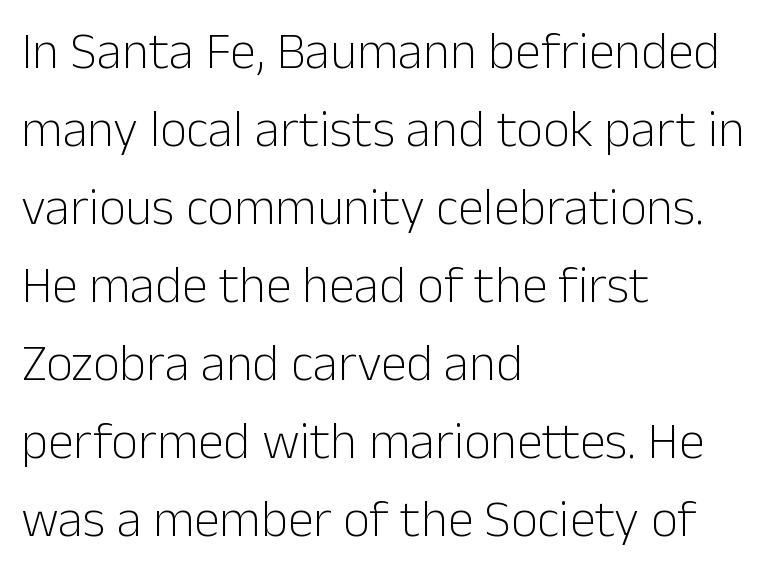
These glyphs show unthickened strokes, regular width or finer. This sample uses an upright cut, with every glyph sitting square on the baseline. Here the glyphs are tracked normally, forming tight word shapes. Do the characters align in a grid? No, the font is proportional. No feet cap the strokes, marking this as sans-serif type.
